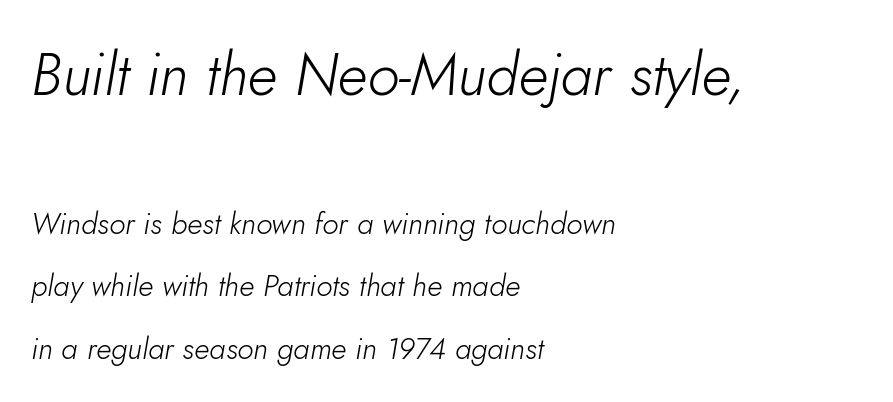
{"italic": "yes", "lean": "right", "slant_degrees": 10, "bold": "no", "weight": "light", "width": "normal", "stroke_contrast": "low", "x_height": "small", "monospaced": "no", "underline": "no", "align": "left", "line_spacing": "loose", "line_spacing_ratio": 2.08, "letter_spacing": "normal", "letter_spacing_em": 0.0, "larger_block": "first", "size_ratio": 1.97, "glyph_px": 59}
